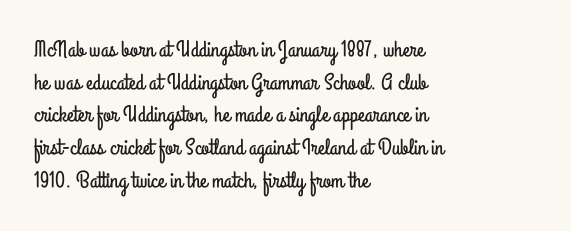
Q: Is the text italic (slanted)? A: No, it is upright.
Q: Is the text underlined? A: No.
Q: How is the paragraph aligned? A: Left-aligned.
Q: Is the spacing between letters normal or unusually wide? A: Normal.
Q: Is the spacing between lines tight, normal or loose? A: Normal.
